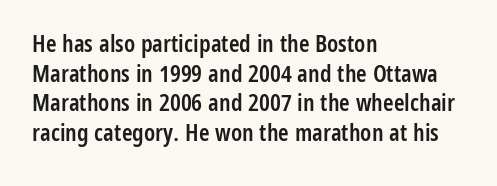
A bare baseline throughout the passage. Compared with a centered layout, this one pins lines to the left instead. This is moderately heavy type, rendered in semibold. The letters sit at their default tracking, neither squeezed nor spread. This sample uses an upright cut, with every glyph sitting square on the baseline.
